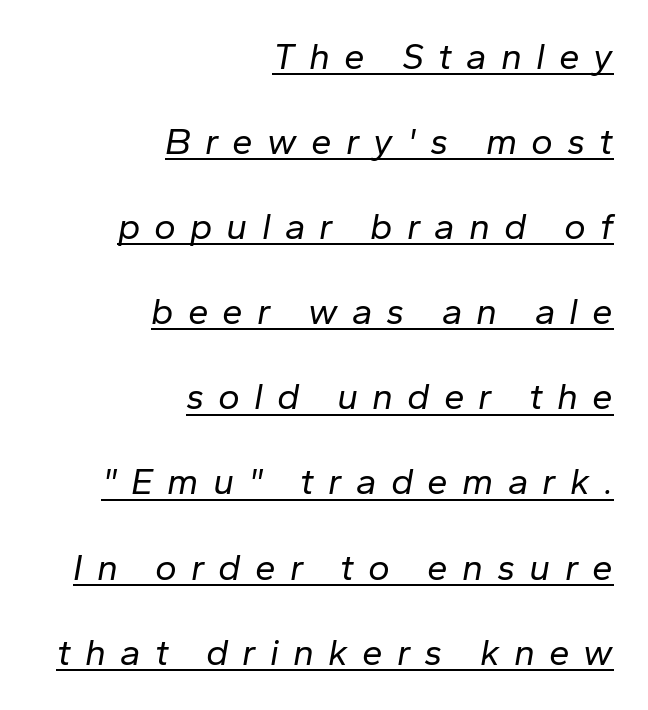
Looking at the ascenders, they clearly lean. Characters follow at a spacing far wider than the type designer built in. Honestly, the underline is the first thing you notice here. Notice how the passage keeps a crisp vertical edge on the right only. Counters stay open thanks to moderate or lighter strokes. Here the designer chose a conventional face with non-uniform glyph widths.
